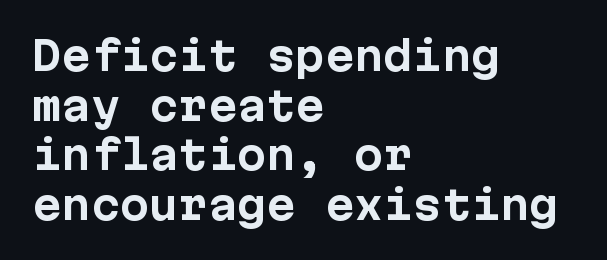
{"serif": "no", "italic": "no", "bold": "yes", "weight": "bold", "width": "normal", "stroke_contrast": "low", "x_height": "medium", "underline": "no", "align": "left", "line_spacing": "normal", "line_spacing_ratio": 1.27, "letter_spacing": "normal", "letter_spacing_em": 0.0, "glyph_px": 39}
